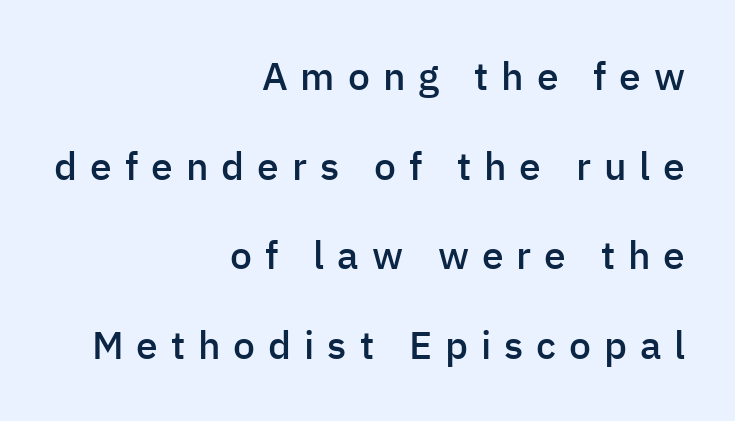
The image shows 39 px semibold sans-serif type, upright; set right-aligned, loose line spacing (2.3x), unusually wide letter spacing (+0.33 em), not underlined; low stroke contrast and a medium x-height.
